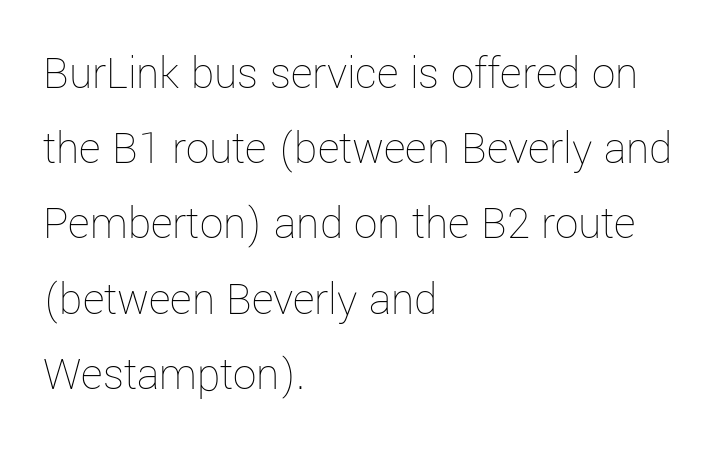
The image shows 47 px thin type, upright; set left-aligned, normal line spacing (1.6x), normal letter spacing, not underlined; low stroke contrast and a medium x-height.
